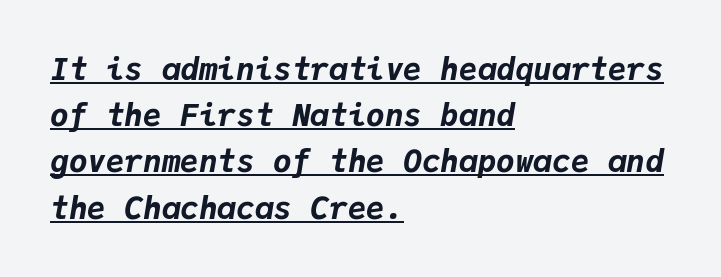
The image shows 31 px bold type, italic (leaning right), monospaced; set left-aligned, normal line spacing (1.49x), normal letter spacing, underlined; low stroke contrast and a medium x-height.
